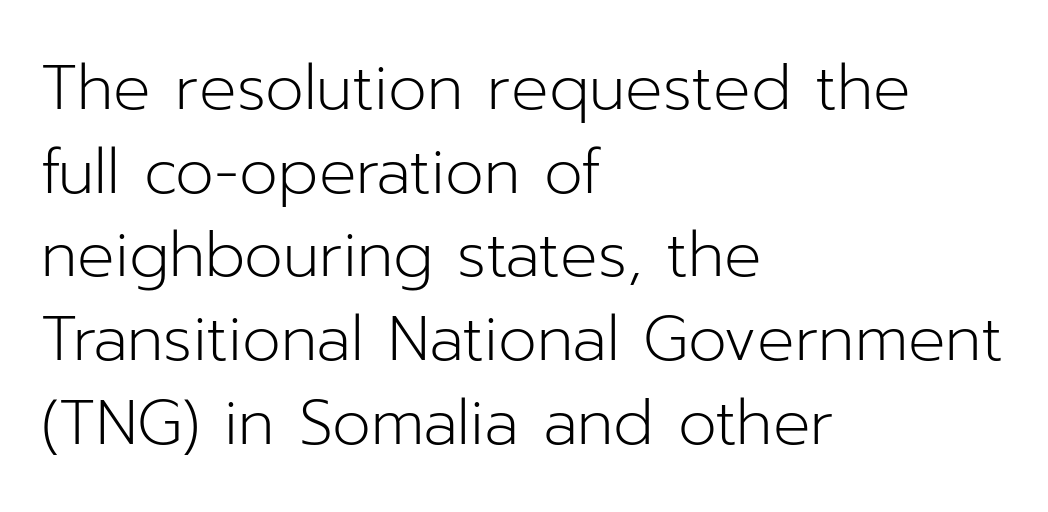
The image shows 62 px light sans-serif type, upright; set left-aligned, normal line spacing (1.35x), normal letter spacing, not underlined; low stroke contrast and a medium x-height.
